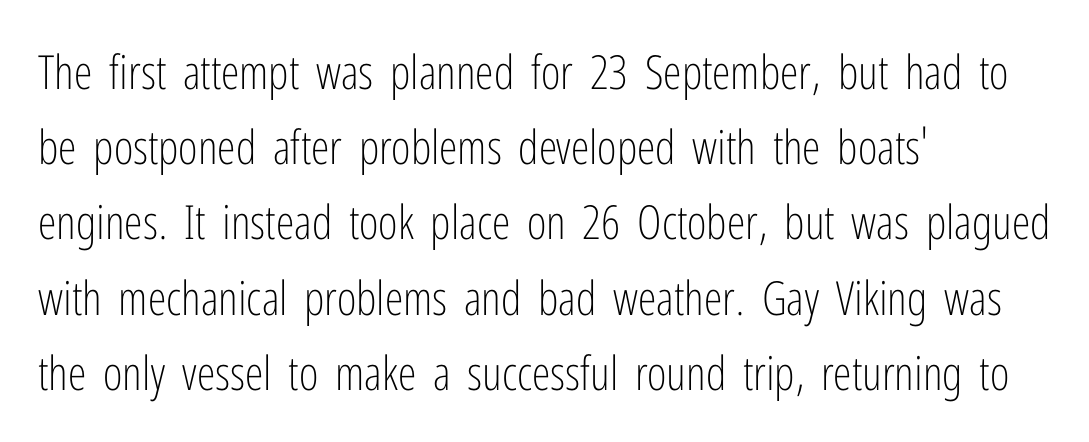
Q: Is the text bold? A: No.
Q: Is the text italic (slanted)? A: No, it is upright.
Q: Is the typeface a serif or a sans-serif typeface? A: Sans-serif.
Q: Is the text underlined? A: No.
Q: How is the paragraph aligned? A: Left-aligned.
Q: Is the spacing between letters normal or unusually wide? A: Normal.
Q: Is the spacing between lines tight, normal or loose? A: Normal.
Q: Width (condensed, normal, or wide)? A: Condensed.
Q: Stroke contrast? A: Low.
Q: x-height? A: Medium.
Q: Monospaced? A: No.
